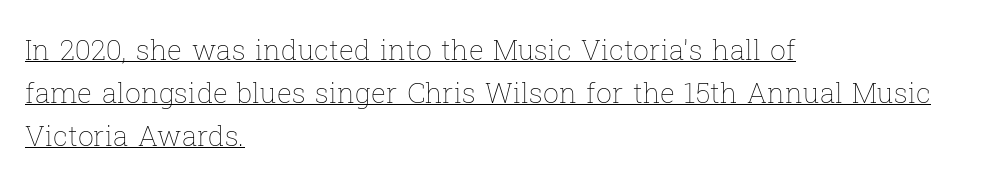
The image shows 28 px thin type, upright; set left-aligned, normal line spacing (1.54x), normal letter spacing, underlined; low stroke contrast and a medium x-height.
